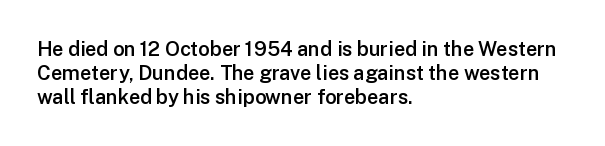
The image shows 20 px text type, upright; set left-aligned, line spacing 1.2x, normal letter spacing, not underlined.
